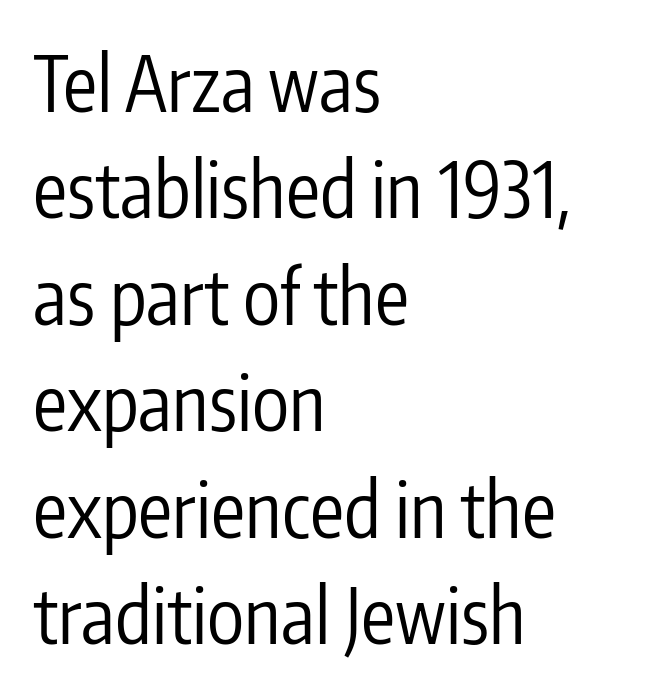
Default kerning and tracking; the words read as compact shapes. The passage shown is typeset with a sans-serif family. These lines were composed using upright roman letters. Weight: in the light-to-regular range.
